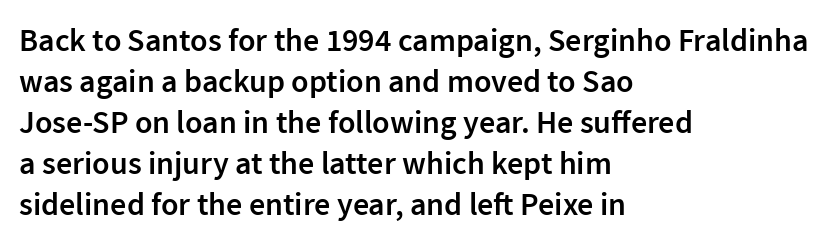
Character widths vary here, with narrow letters taking less room than wide ones. Characters remain perfectly vertical along every line. Regarding serifs, this sample does without them. The string is rendered with underlining switched off.
